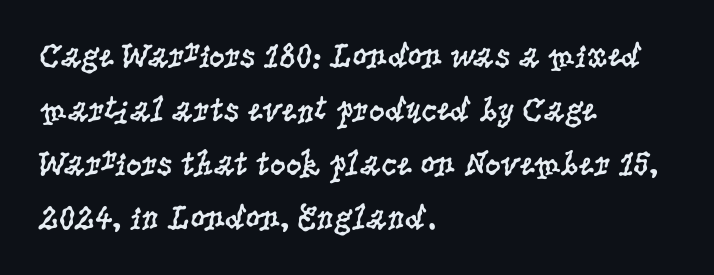
In terms of letterform style, serifs are clearly present. Here the glyphs are tracked normally, forming tight word shapes. A bare baseline throughout the passage. Stroke thickness stays within the range of a standard reading face or lighter.
